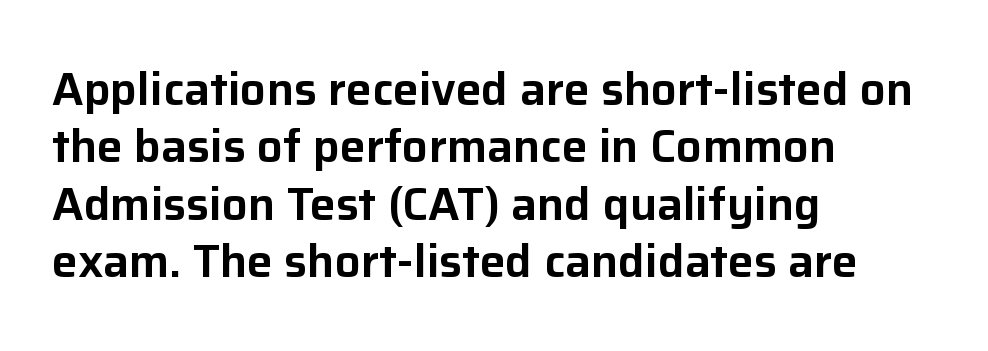
Q: Is the text italic (slanted)? A: No, it is upright.
Q: Is the typeface a serif or a sans-serif typeface? A: Sans-serif.
Q: Is the text underlined? A: No.
Q: How is the paragraph aligned? A: Left-aligned.
Q: Is the spacing between letters normal or unusually wide? A: Normal.
Q: Is the spacing between lines tight, normal or loose? A: Normal.
Q: Width (condensed, normal, or wide)? A: Normal.
Q: Stroke contrast? A: Low.
Q: x-height? A: Medium.
Q: Monospaced? A: No.
